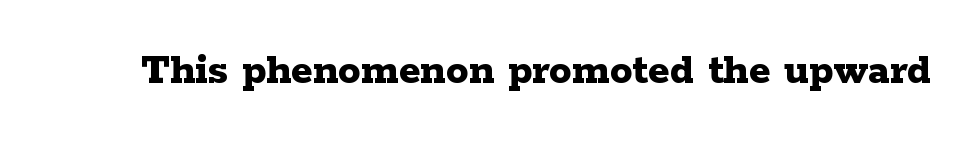
The letters advance in unequal steps, a hallmark of proportional type. The passage shown has conventional tracking throughout. Underlining? Definitely not there. Plenty of ink on the page — the face is bold. Does the lettering tilt? It doesn't — this is upright. Check where the strokes stop: tiny serifs finish them off.
